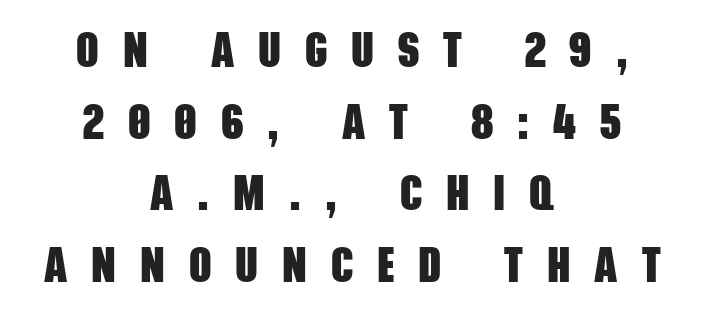
Spacing verdict: proportional, widths tailored to each character. The words here are not underlined. Regarding leading, the lines here are spaced in the standard way. Is the type bold? Yes — the strokes are clearly thick and heavy. The designer went with a sans here, leaving each stem footless. Layout note: lines centered.
